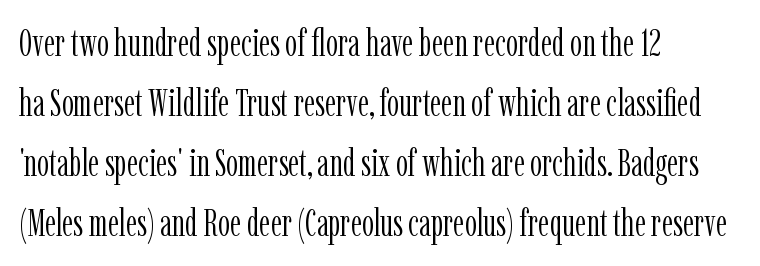
{"serif": "yes", "italic": "no", "bold": "no", "weight": "light", "width": "condensed", "stroke_contrast": "low", "x_height": "medium", "monospaced": "no", "underline": "no", "align": "left", "line_spacing": "normal", "line_spacing_ratio": 1.58, "letter_spacing": "normal", "letter_spacing_em": 0.0, "glyph_px": 38}
